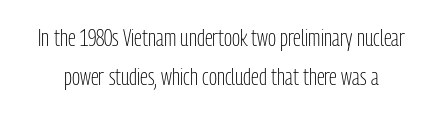
{"italic": "no", "bold": "no", "underline": "no", "line_spacing": "normal", "line_spacing_ratio": 1.61, "letter_spacing": "normal", "letter_spacing_em": 0.0, "glyph_px": 24}
